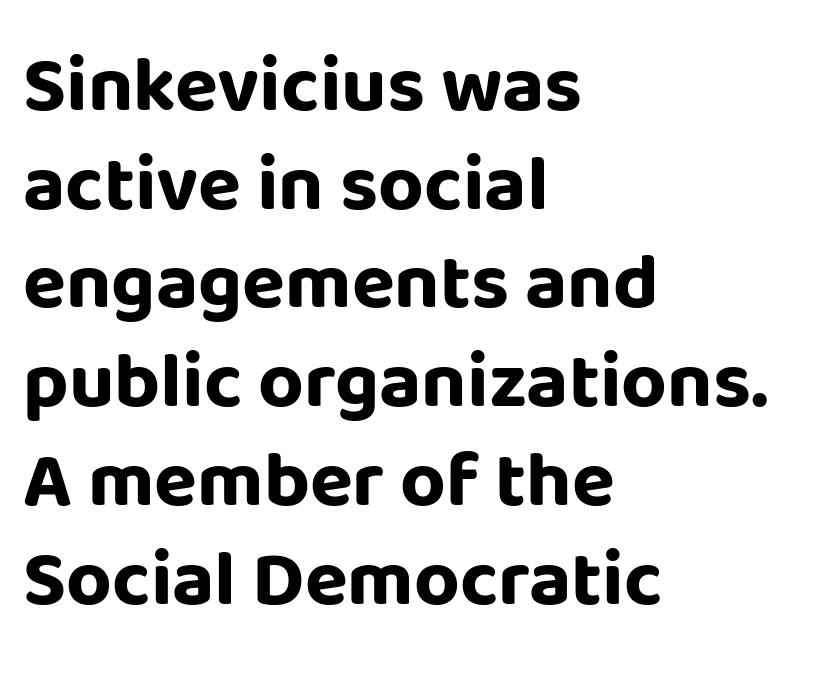
The image shows 79 px bold sans-serif type, upright; set left-aligned, normal line spacing (1.25x), normal letter spacing, not underlined; low stroke contrast and a large x-height.
